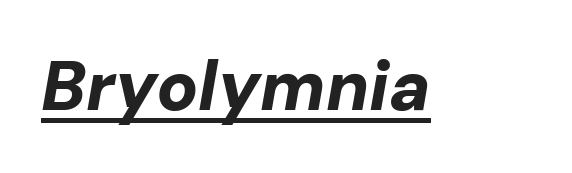
The image shows 69 px bold type, italic (leaning right); set normal letter spacing, underlined; low stroke contrast and a medium x-height.
